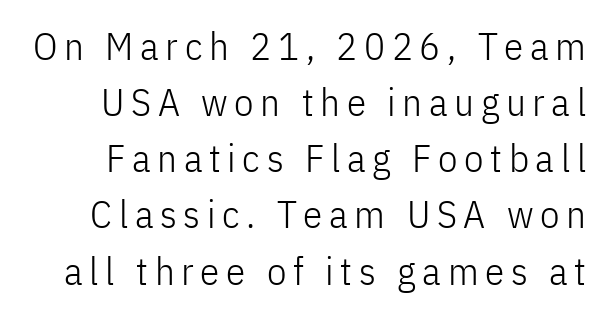
Q: Is the text bold? A: No.
Q: Is the text italic (slanted)? A: No, it is upright.
Q: Is the typeface a serif or a sans-serif typeface? A: Sans-serif.
Q: Is the text underlined? A: No.
Q: Is the spacing between lines tight, normal or loose? A: Normal.
Q: Width (condensed, normal, or wide)? A: Condensed.
Q: Stroke contrast? A: Low.
Q: x-height? A: Medium.
Q: Monospaced? A: No.
